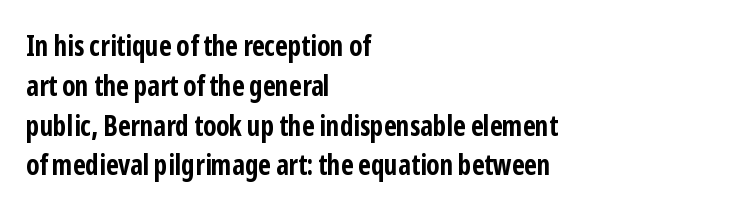
The image shows 28 px bold, condensed sans-serif type, upright; set left-aligned, normal line spacing (1.42x), normal letter spacing, not underlined; low stroke contrast and a medium x-height.
